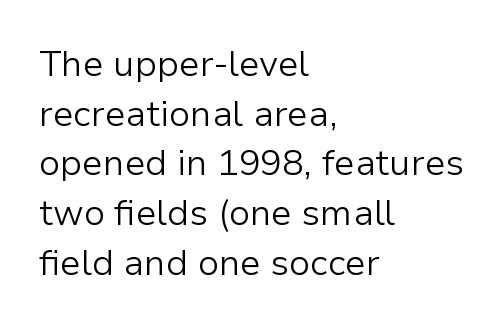
Bold? No — there's no thickening of the strokes. Italic: no, the glyphs are upright roman. A normal amount of white space separates one row of letters from the next. A classic flush-left, rag-right setting is used for this passage. The baseline area is clear.
